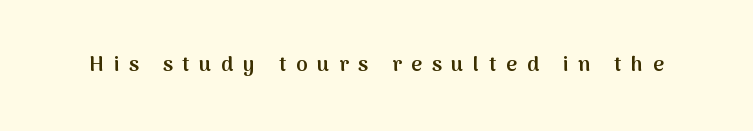
The image shows 21 px text type, upright; set unusually wide letter spacing (+0.46 em), not underlined.
